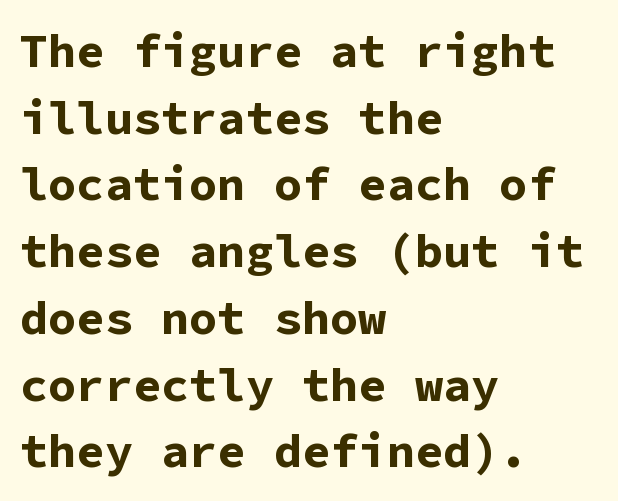
Q: Is the text bold? A: Yes.
Q: Is the text italic (slanted)? A: No, it is upright.
Q: Is the typeface a serif or a sans-serif typeface? A: Sans-serif.
Q: Is the text underlined? A: No.
Q: How is the paragraph aligned? A: Left-aligned.
Q: Is the spacing between letters normal or unusually wide? A: Normal.
Q: Is the spacing between lines tight, normal or loose? A: Normal.
Q: Width (condensed, normal, or wide)? A: Normal.
Q: Stroke contrast? A: Low.
Q: x-height? A: Medium.
Q: Monospaced? A: Yes.
